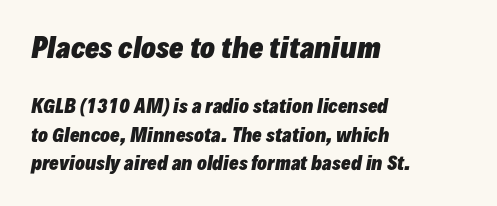
{"italic": "yes", "lean": "right", "slant_degrees": 10, "bold": "yes", "underline": "no", "align": "left", "line_spacing": "normal", "line_spacing_ratio": 1.58, "letter_spacing": "normal", "letter_spacing_em": 0.0, "larger_block": "first", "size_ratio": 1.5, "glyph_px": 27}
